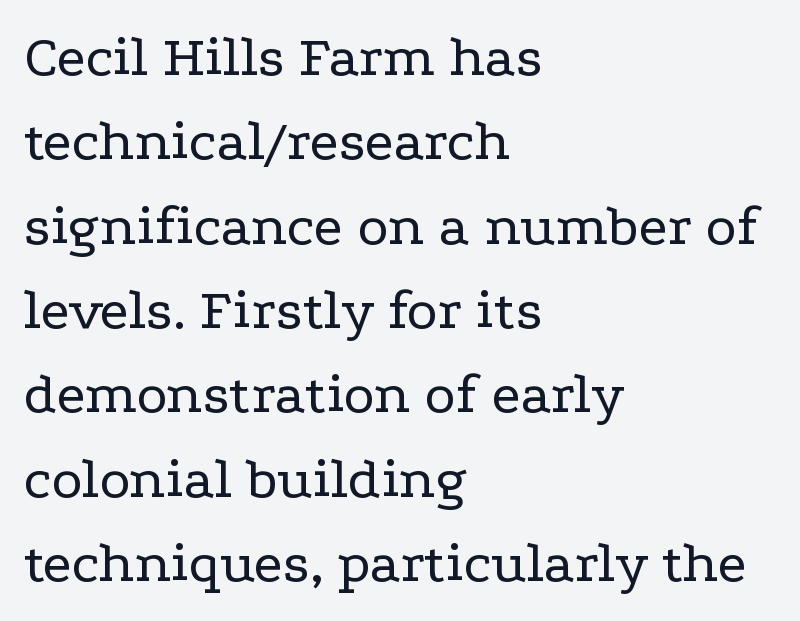
Q: Is the text bold? A: No.
Q: Is the text italic (slanted)? A: No, it is upright.
Q: Is the typeface a serif or a sans-serif typeface? A: Serif.
Q: Is the text underlined? A: No.
Q: How is the paragraph aligned? A: Left-aligned.
Q: Is the spacing between letters normal or unusually wide? A: Normal.
Q: Is the spacing between lines tight, normal or loose? A: Normal.
Q: Width (condensed, normal, or wide)? A: Wide.
Q: Stroke contrast? A: Low.
Q: x-height? A: Medium.
Q: Monospaced? A: No.
